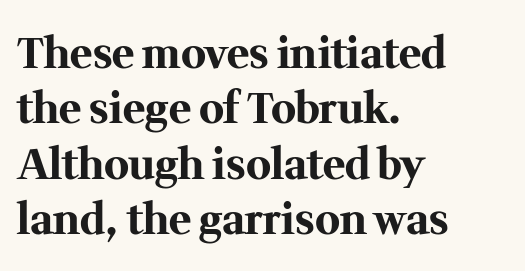
{"serif": "yes", "italic": "no", "bold": "yes", "weight": "bold", "width": "normal", "stroke_contrast": "medium", "x_height": "medium", "monospaced": "no", "underline": "no", "align": "left", "line_spacing": "normal", "line_spacing_ratio": 1.32, "letter_spacing": "normal", "letter_spacing_em": 0.0, "glyph_px": 42}
